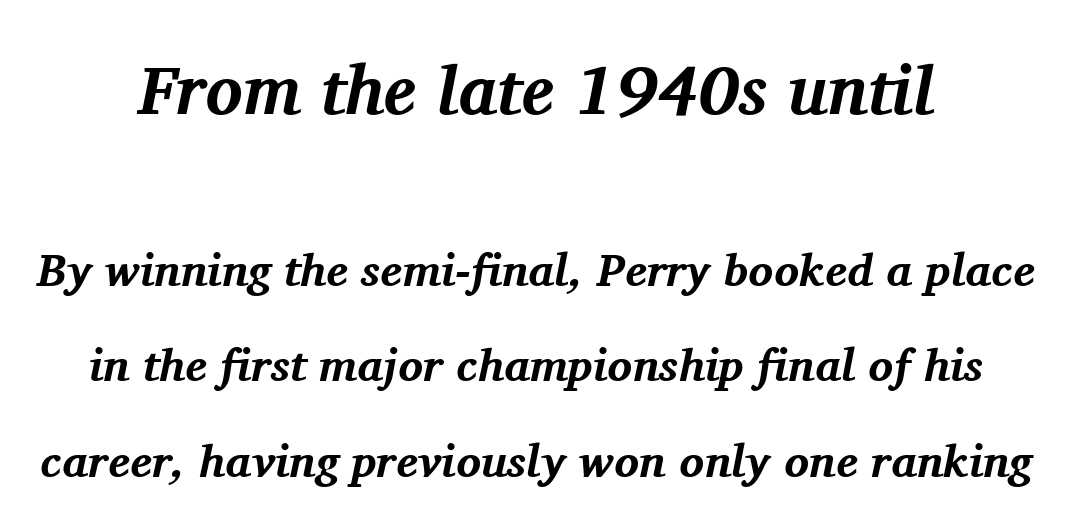
{"serif": "yes", "italic": "yes", "lean": "right", "slant_degrees": 11, "bold": "yes", "weight": "bold", "width": "normal", "stroke_contrast": "medium", "x_height": "medium", "monospaced": "no", "underline": "no", "align": "center", "line_spacing": "loose", "line_spacing_ratio": 2.08, "letter_spacing": "normal", "letter_spacing_em": 0.0, "larger_block": "first", "size_ratio": 1.5, "glyph_px": 69}
